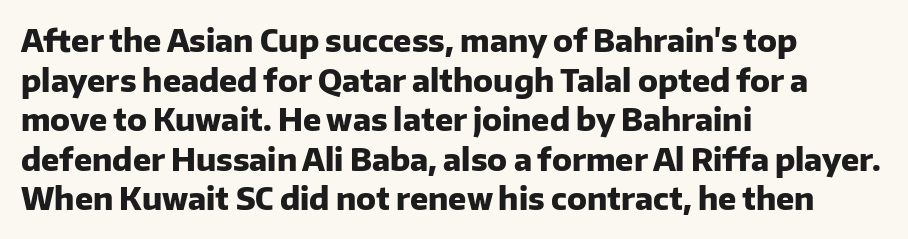
Q: Is the text bold? A: Yes.
Q: Is the text italic (slanted)? A: No, it is upright.
Q: Is the typeface a serif or a sans-serif typeface? A: Sans-serif.
Q: Is the text underlined? A: No.
Q: How is the paragraph aligned? A: Left-aligned.
Q: Is the spacing between letters normal or unusually wide? A: Normal.
Q: Is the spacing between lines tight, normal or loose? A: Normal.
Q: Width (condensed, normal, or wide)? A: Normal.
Q: Stroke contrast? A: Low.
Q: x-height? A: Medium.
Q: Monospaced? A: No.
